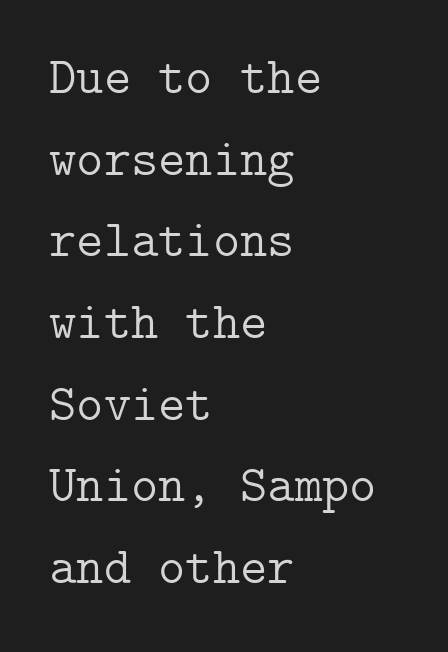
The image shows 52 px light serif type, upright; set left-aligned, normal line spacing (1.57x), normal letter spacing, not underlined; low stroke contrast and a medium x-height.
